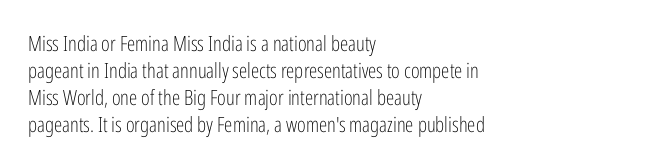
The image shows 21 px text type, upright; set left-aligned, normal line spacing (1.29x), normal letter spacing, not underlined.
